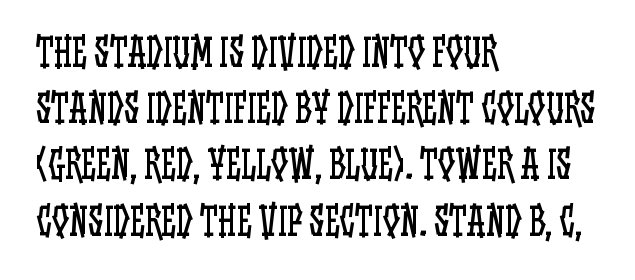
{"italic": "no", "bold": "no", "weight": "regular", "width": "condensed", "stroke_contrast": "low", "x_height": "large", "monospaced": "no", "underline": "no", "align": "left", "line_spacing": "normal", "line_spacing_ratio": 1.48, "letter_spacing": "normal", "letter_spacing_em": 0.0, "glyph_px": 38}
